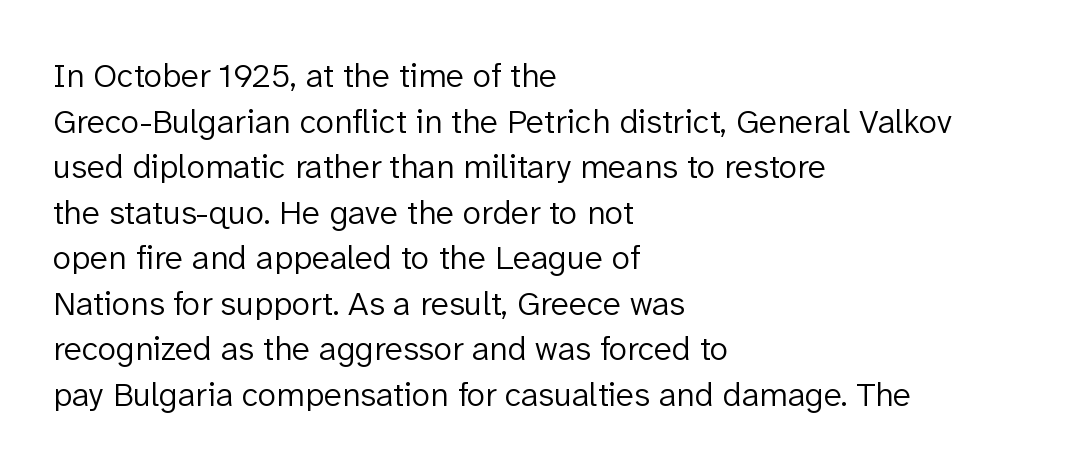
Q: Is the text bold? A: No.
Q: Is the text italic (slanted)? A: No, it is upright.
Q: Is the typeface a serif or a sans-serif typeface? A: Sans-serif.
Q: Is the text underlined? A: No.
Q: How is the paragraph aligned? A: Left-aligned.
Q: Is the spacing between letters normal or unusually wide? A: Normal.
Q: Is the spacing between lines tight, normal or loose? A: Normal.
Q: Width (condensed, normal, or wide)? A: Normal.
Q: Stroke contrast? A: Low.
Q: x-height? A: Medium.
Q: Monospaced? A: No.
